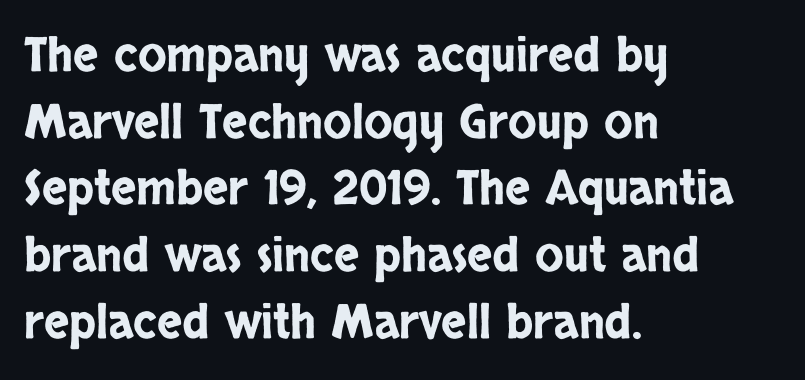
Q: Is the text italic (slanted)? A: No, it is upright.
Q: Is the typeface a serif or a sans-serif typeface? A: Sans-serif.
Q: Is the text underlined? A: No.
Q: How is the paragraph aligned? A: Left-aligned.
Q: Is the spacing between letters normal or unusually wide? A: Normal.
Q: Is the spacing between lines tight, normal or loose? A: Normal.
Q: Width (condensed, normal, or wide)? A: Condensed.
Q: Stroke contrast? A: Low.
Q: x-height? A: Large.
Q: Monospaced? A: No.
